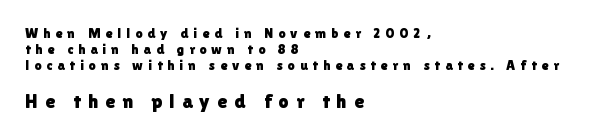
These lines have a slow, spaced-out rhythm from letter to letter. Size hierarchy here favors the trailing block over the leading one. The passage shown stacks its lines with hardly any gap. Check under the words: just untouched page. In CSS terms this would be text-align: left.
